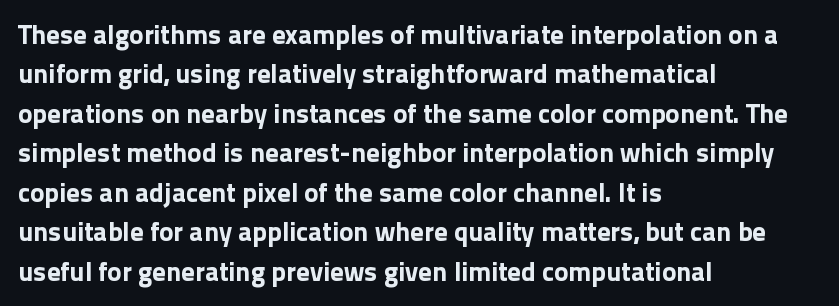
{"italic": "no", "bold": "yes", "underline": "no", "align": "left", "line_spacing": "normal", "line_spacing_ratio": 1.46, "letter_spacing": "normal", "letter_spacing_em": 0.0, "glyph_px": 27}
